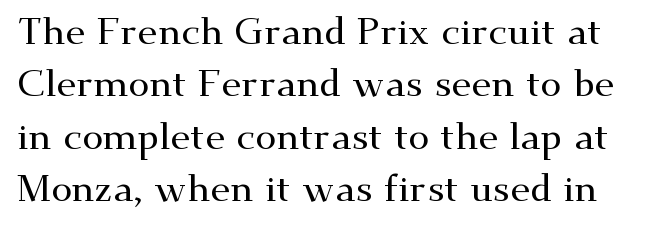
{"serif": "yes", "italic": "no", "width": "wide", "stroke_contrast": "medium", "x_height": "small", "monospaced": "no", "underline": "no", "line_spacing": "normal", "line_spacing_ratio": 1.38, "letter_spacing": "normal", "letter_spacing_em": 0.0, "glyph_px": 38}
